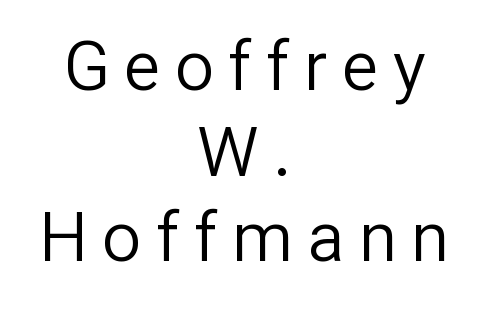
The image shows 69 px regular-weight sans-serif type, upright; set centered, line spacing 1.24x, unusually wide letter spacing (+0.21 em), not underlined; low stroke contrast and a medium x-height.
